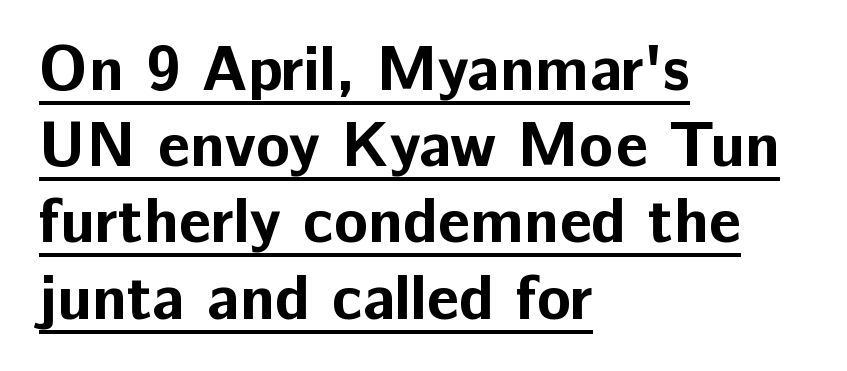
{"serif": "no", "italic": "no", "bold": "yes", "weight": "bold", "width": "normal", "stroke_contrast": "low", "x_height": "medium", "monospaced": "no", "underline": "yes", "align": "left", "line_spacing_ratio": 1.21, "letter_spacing": "normal", "letter_spacing_em": 0.0, "glyph_px": 63}
